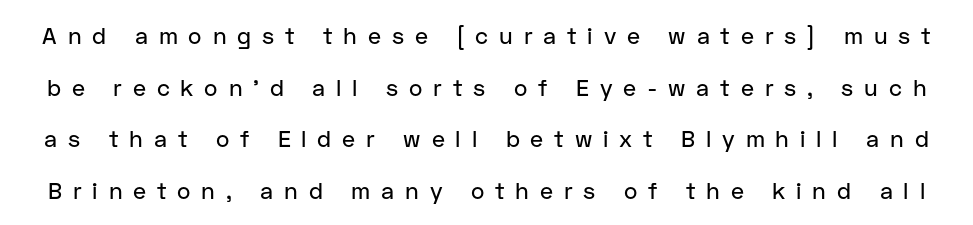
The image shows 23 px text type, upright; set loose line spacing (2.24x), unusually wide letter spacing (+0.47 em), not underlined.
